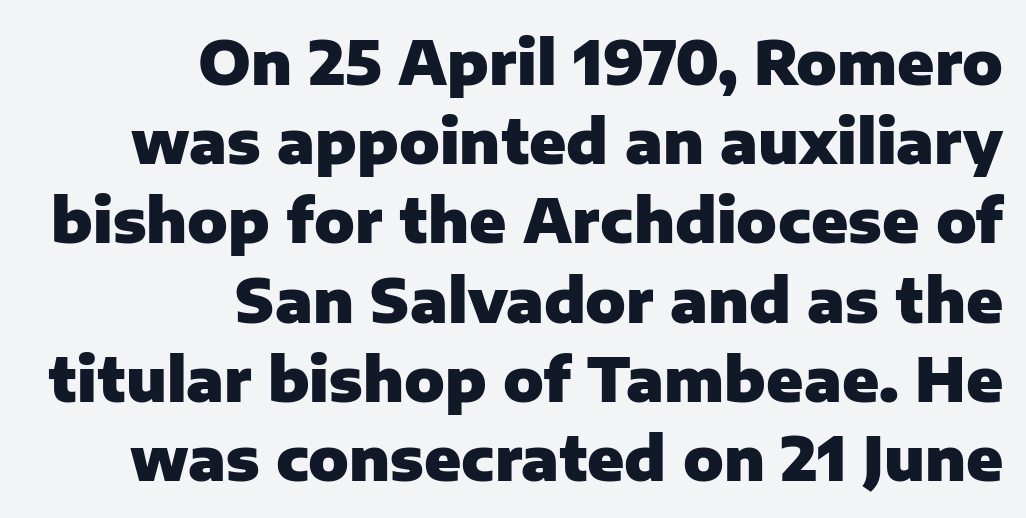
{"serif": "no", "italic": "no", "bold": "yes", "weight": "heavy", "width": "normal", "stroke_contrast": "low", "x_height": "medium", "monospaced": "no", "underline": "no", "align": "right", "line_spacing": "normal", "line_spacing_ratio": 1.32, "letter_spacing": "normal", "letter_spacing_em": 0.0, "glyph_px": 60}
